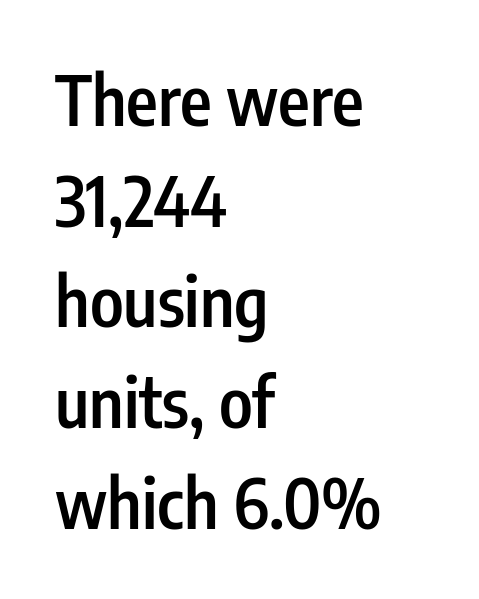
{"serif": "no", "italic": "no", "bold": "semi", "weight": "semibold", "width": "condensed", "stroke_contrast": "low", "x_height": "medium", "monospaced": "no", "underline": "no", "align": "left", "line_spacing": "normal", "line_spacing_ratio": 1.48, "letter_spacing": "normal", "letter_spacing_em": 0.0, "glyph_px": 68}
